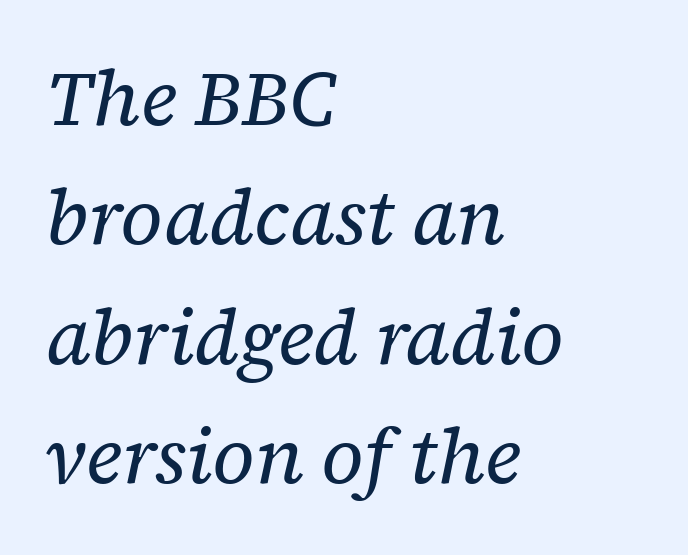
Q: Is the text bold? A: No.
Q: Is the text italic (slanted)? A: Yes, it leans right by about 12 degrees.
Q: Is the typeface a serif or a sans-serif typeface? A: Serif.
Q: Is the text underlined? A: No.
Q: How is the paragraph aligned? A: Left-aligned.
Q: Is the spacing between letters normal or unusually wide? A: Normal.
Q: Is the spacing between lines tight, normal or loose? A: Normal.
Q: Width (condensed, normal, or wide)? A: Normal.
Q: Stroke contrast? A: Low.
Q: x-height? A: Medium.
Q: Monospaced? A: No.
